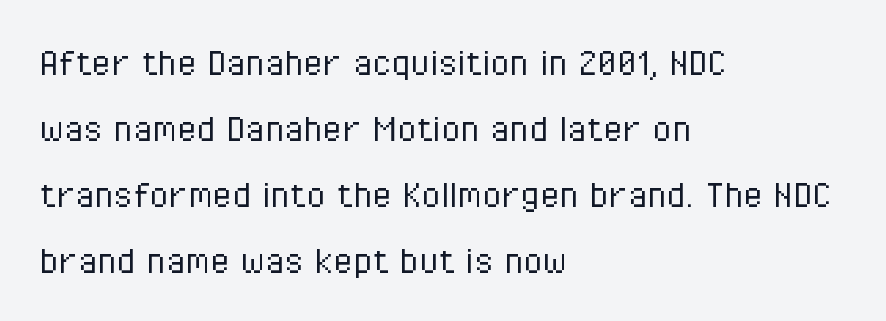
Q: Is the text bold? A: No.
Q: Is the text italic (slanted)? A: No, it is upright.
Q: Is the typeface a serif or a sans-serif typeface? A: Sans-serif.
Q: Is the text underlined? A: No.
Q: How is the paragraph aligned? A: Left-aligned.
Q: Is the spacing between letters normal or unusually wide? A: Normal.
Q: Is the spacing between lines tight, normal or loose? A: Normal.
Q: Width (condensed, normal, or wide)? A: Condensed.
Q: Stroke contrast? A: Low.
Q: x-height? A: Medium.
Q: Monospaced? A: No.
